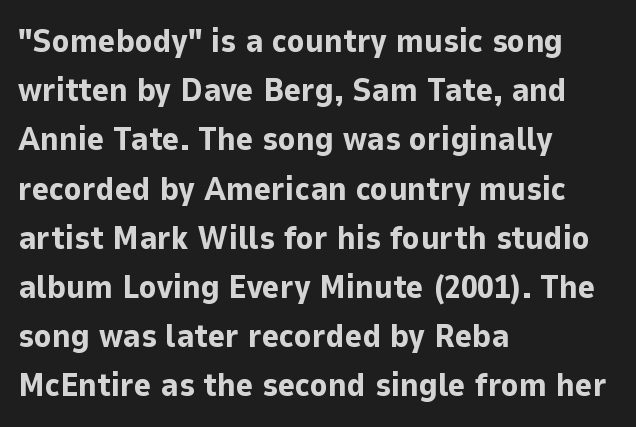
{"serif": "no", "italic": "no", "bold": "yes", "weight": "bold", "width": "normal", "stroke_contrast": "low", "x_height": "medium", "monospaced": "no", "underline": "no", "align": "left", "line_spacing": "normal", "line_spacing_ratio": 1.49, "letter_spacing": "normal", "letter_spacing_em": 0.0, "glyph_px": 33}
